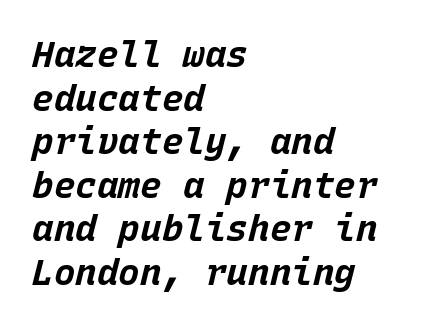
The image shows 36 px bold type, italic (leaning right), monospaced; set left-aligned, line spacing 1.21x, normal letter spacing, not underlined; low stroke contrast and a large x-height.
